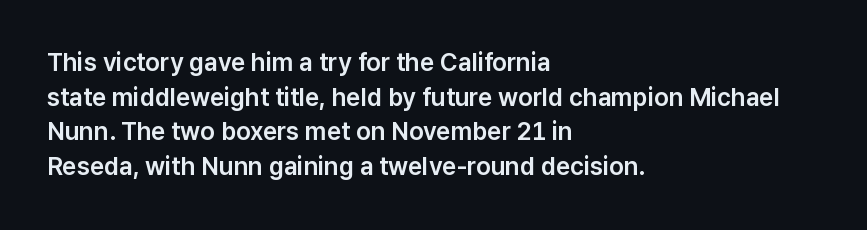
{"italic": "no", "underline": "no", "align": "left", "line_spacing": "normal", "line_spacing_ratio": 1.39, "letter_spacing": "normal", "letter_spacing_em": 0.0, "glyph_px": 25}
